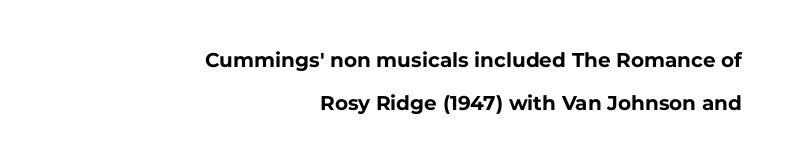
A roman cut, with each character standing at attention. Successive baselines arrive slowly, with a big drop between each. Check under the words: just untouched page. Every row of glyphs terminates at an identical x-position on the right. Short note: letters normally spaced.
